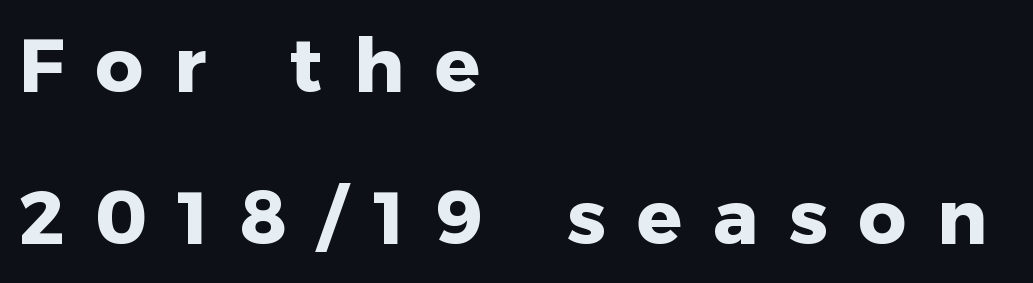
Vertically, the passage feels expansive, rows floating well apart. Glance below the letters and you will spot only blank space. The type family on display is of the sans-serif kind. Note the varied advance widths — an 'i' is clearly narrower than an 'm'. The passage shown is emphatically bold.
